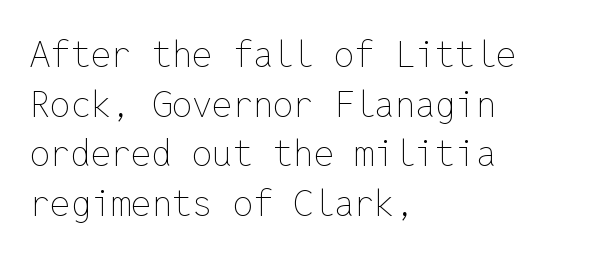
The image shows 36 px thin type, upright, monospaced; set left-aligned, normal line spacing (1.38x), normal letter spacing, not underlined; low stroke contrast and a medium x-height.
